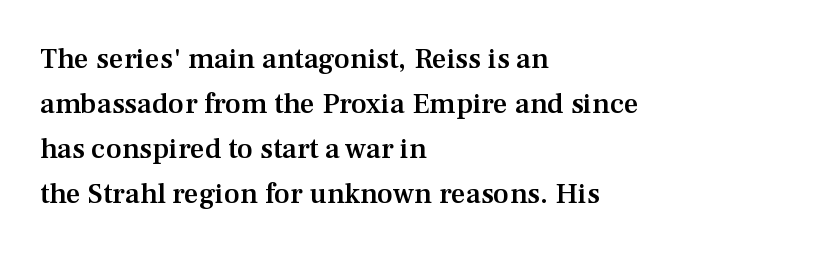
The image shows 29 px semibold serif type, upright; set left-aligned, normal line spacing (1.55x), normal letter spacing, not underlined; medium stroke contrast and a medium x-height.
